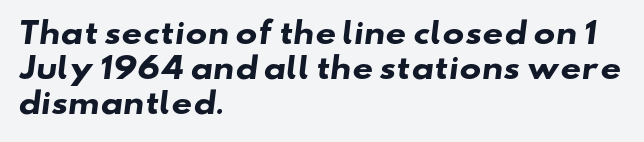
Q: Is the text bold? A: Yes.
Q: Is the typeface a serif or a sans-serif typeface? A: Sans-serif.
Q: Is the text underlined? A: No.
Q: How is the paragraph aligned? A: Left-aligned.
Q: Is the spacing between letters normal or unusually wide? A: Normal.
Q: Width (condensed, normal, or wide)? A: Wide.
Q: Stroke contrast? A: Low.
Q: x-height? A: Small.
Q: Monospaced? A: No.
